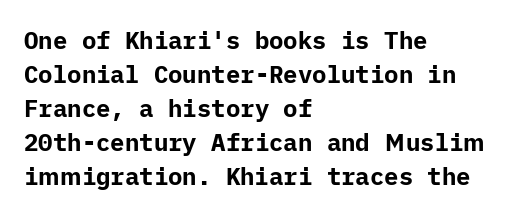
The passage shown stacks its lines at a standard gap. These lines keep a tight, regular rhythm from letter to letter. Descenders hang freely into open space. The sample has been set heavy, in full bold. Leftover space on each line is placed entirely after the last word. Nope, not italic — everything's standing straight.
